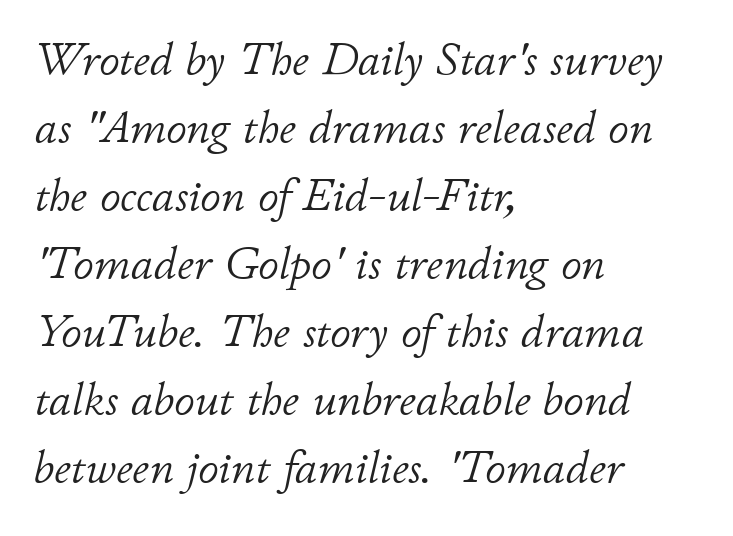
{"italic": "yes", "lean": "right", "slant_degrees": 11, "bold": "no", "weight": "light", "width": "normal", "stroke_contrast": "low", "x_height": "small", "monospaced": "no", "underline": "no", "align": "left", "line_spacing": "normal", "line_spacing_ratio": 1.48, "letter_spacing": "normal", "letter_spacing_em": 0.0, "glyph_px": 46}
